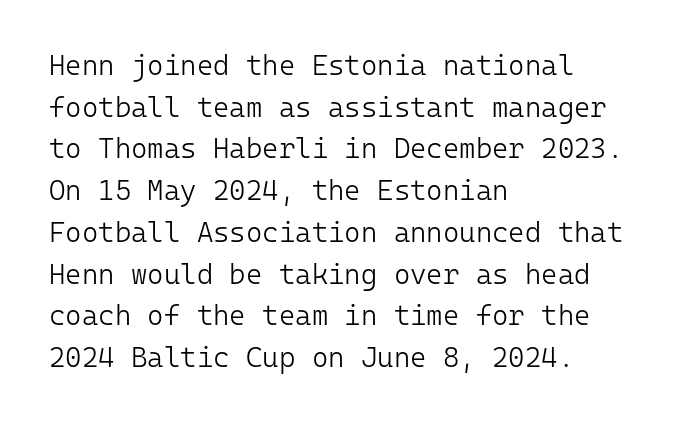
The image shows 28 px light sans-serif type, upright, monospaced; set left-aligned, normal line spacing (1.49x), normal letter spacing, not underlined; low stroke contrast and a medium x-height.
